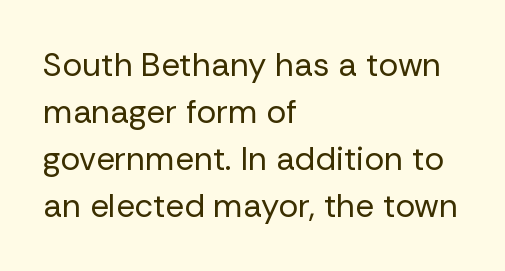
Q: Is the text bold? A: No.
Q: Is the text italic (slanted)? A: No, it is upright.
Q: Is the typeface a serif or a sans-serif typeface? A: Sans-serif.
Q: Is the text underlined? A: No.
Q: How is the paragraph aligned? A: Left-aligned.
Q: Is the spacing between letters normal or unusually wide? A: Normal.
Q: Is the spacing between lines tight, normal or loose? A: Normal.
Q: Width (condensed, normal, or wide)? A: Normal.
Q: Stroke contrast? A: Low.
Q: x-height? A: Medium.
Q: Monospaced? A: No.
